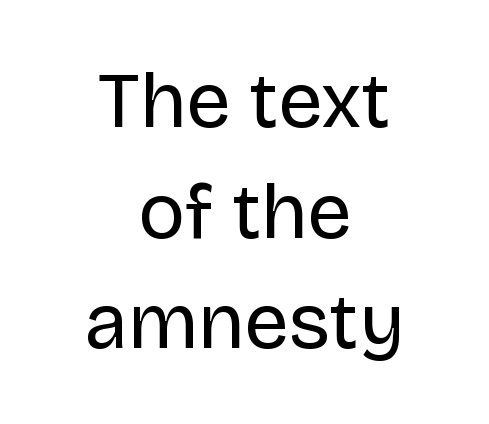
The image shows 79 px regular-weight sans-serif type, upright; set centered, normal line spacing (1.4x), normal letter spacing, not underlined; low stroke contrast and a large x-height.
